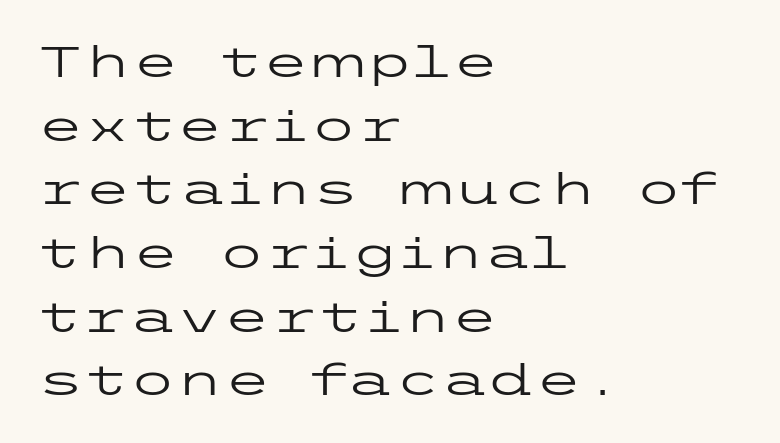
Q: Is the text bold? A: No.
Q: Is the text italic (slanted)? A: No, it is upright.
Q: Is the typeface a serif or a sans-serif typeface? A: Sans-serif.
Q: Is the text underlined? A: No.
Q: How is the paragraph aligned? A: Left-aligned.
Q: Is the spacing between letters normal or unusually wide? A: Normal.
Q: Is the spacing between lines tight, normal or loose? A: Normal.
Q: Width (condensed, normal, or wide)? A: Wide.
Q: Stroke contrast? A: Low.
Q: x-height? A: Medium.
